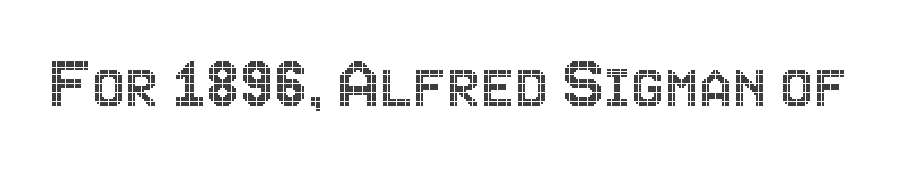
Inter-character spacing is left at the font's built-in metrics. Words float on clear page, feet unadorned. Proportional: the letters do not fall into vertical columns. Italic: no, the glyphs are upright roman.
